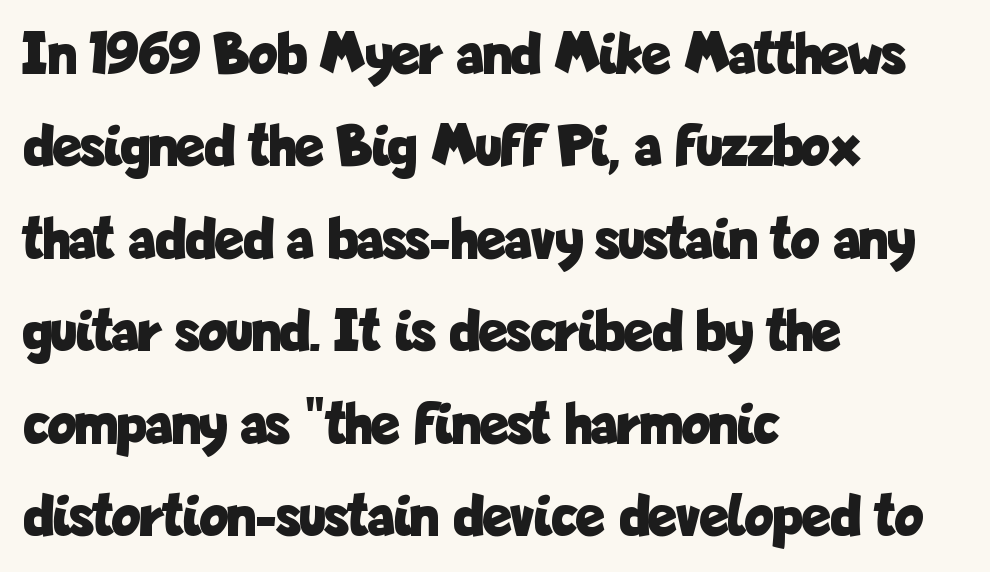
Q: Is the text bold? A: Yes.
Q: Is the text italic (slanted)? A: No, it is upright.
Q: Is the typeface a serif or a sans-serif typeface? A: Sans-serif.
Q: Is the text underlined? A: No.
Q: How is the paragraph aligned? A: Left-aligned.
Q: Is the spacing between letters normal or unusually wide? A: Normal.
Q: Is the spacing between lines tight, normal or loose? A: Normal.
Q: Width (condensed, normal, or wide)? A: Condensed.
Q: Stroke contrast? A: Low.
Q: x-height? A: Medium.
Q: Monospaced? A: No.
